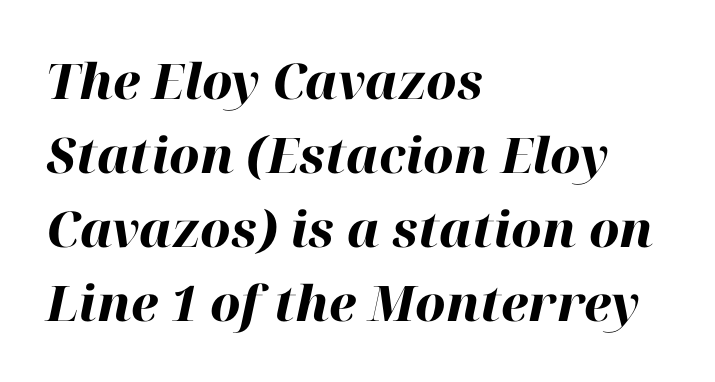
{"italic": "yes", "lean": "right", "slant_degrees": 12, "bold": "yes", "weight": "heavy", "width": "normal", "stroke_contrast": "high", "x_height": "medium", "monospaced": "no", "underline": "no", "align": "left", "line_spacing": "normal", "line_spacing_ratio": 1.51, "letter_spacing": "normal", "letter_spacing_em": 0.0, "glyph_px": 49}
